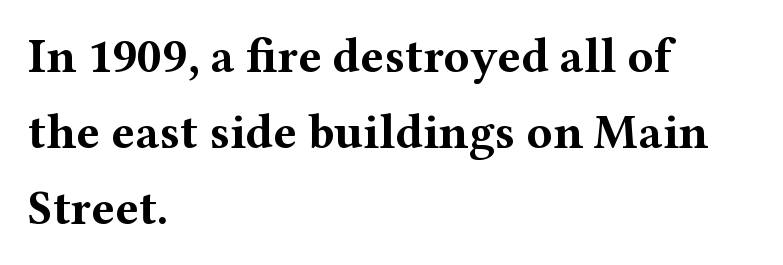
The image shows 49 px bold, wide serif type, upright; set left-aligned, normal line spacing (1.55x), normal letter spacing, not underlined; medium stroke contrast and a medium x-height.
